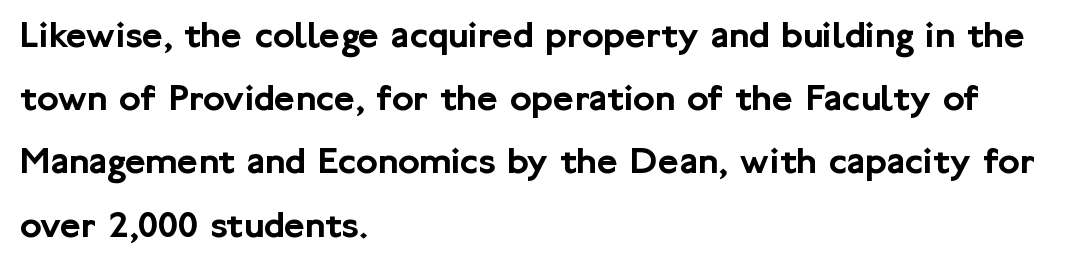
Q: Is the text italic (slanted)? A: No, it is upright.
Q: Is the typeface a serif or a sans-serif typeface? A: Sans-serif.
Q: Is the text underlined? A: No.
Q: How is the paragraph aligned? A: Left-aligned.
Q: Is the spacing between letters normal or unusually wide? A: Normal.
Q: Is the spacing between lines tight, normal or loose? A: Normal.
Q: Width (condensed, normal, or wide)? A: Normal.
Q: Stroke contrast? A: Low.
Q: x-height? A: Medium.
Q: Monospaced? A: No.
